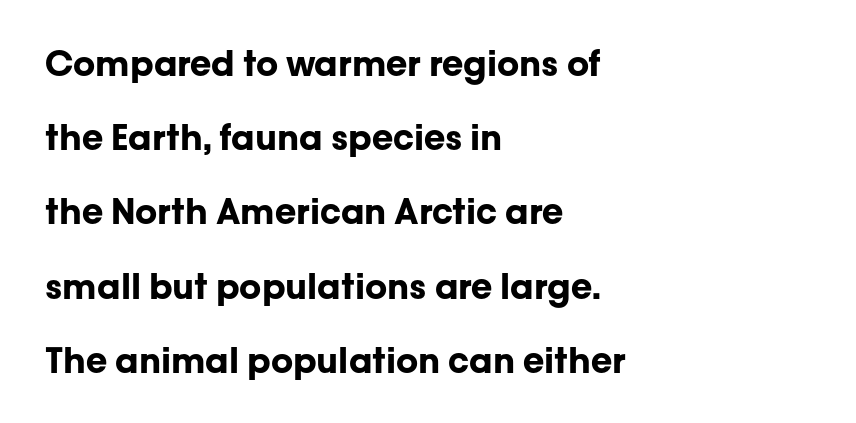
The image shows 35 px bold sans-serif type, upright; set left-aligned, loose line spacing (2.12x), normal letter spacing, not underlined; low stroke contrast and a medium x-height.
